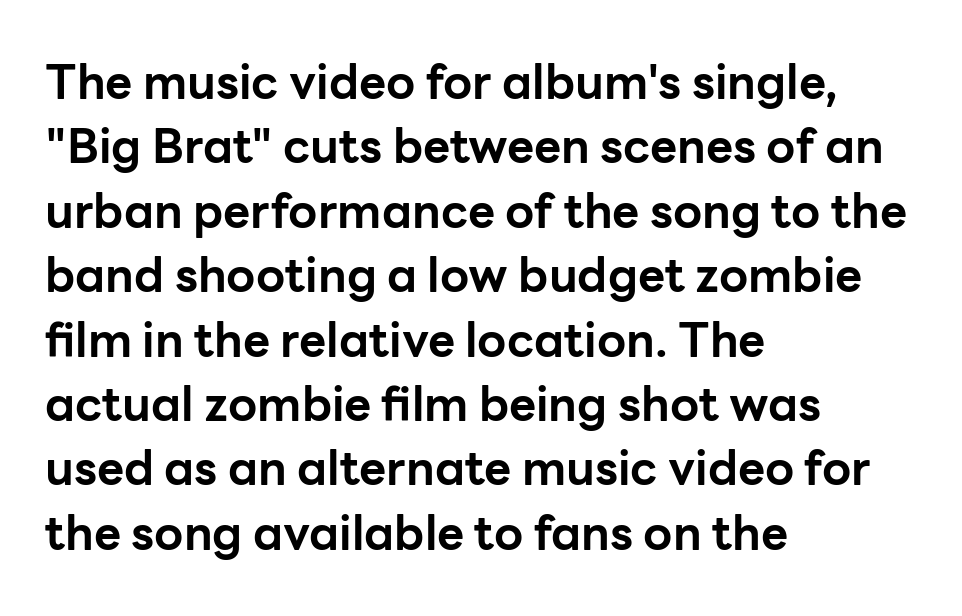
The image shows 47 px bold sans-serif type, upright; set left-aligned, normal line spacing (1.37x), normal letter spacing, not underlined; low stroke contrast and a medium x-height.
